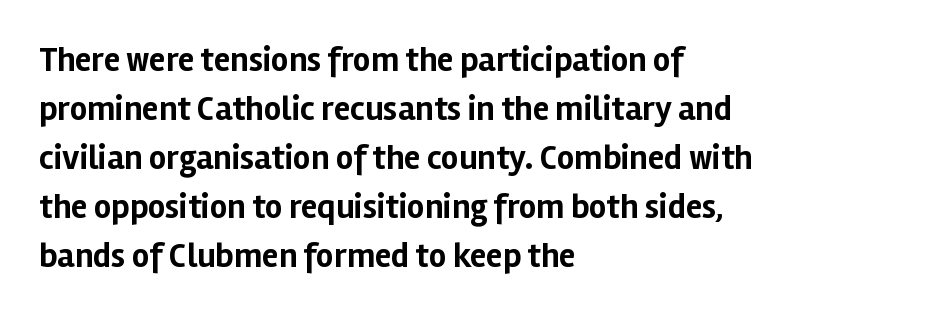
The typeface chosen for these lines omits serifs. Regarding leading, the lines here are spaced in the standard way. The line texture is even and compact thanks to regular tracking. The letters stand upright; this is a roman face. The glyphs are unaccompanied by any horizontal stroke below them. Typographic density is high because the face is bold.
